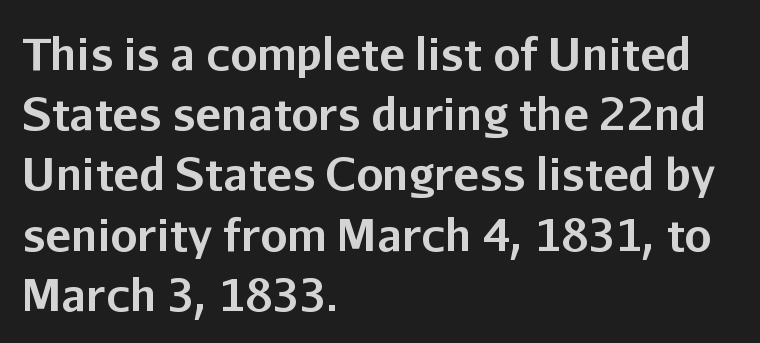
Q: Is the text bold? A: Yes.
Q: Is the text italic (slanted)? A: No, it is upright.
Q: Is the typeface a serif or a sans-serif typeface? A: Sans-serif.
Q: Is the text underlined? A: No.
Q: How is the paragraph aligned? A: Left-aligned.
Q: Is the spacing between letters normal or unusually wide? A: Normal.
Q: Is the spacing between lines tight, normal or loose? A: Normal.
Q: Width (condensed, normal, or wide)? A: Normal.
Q: Stroke contrast? A: Low.
Q: x-height? A: Medium.
Q: Monospaced? A: No.
